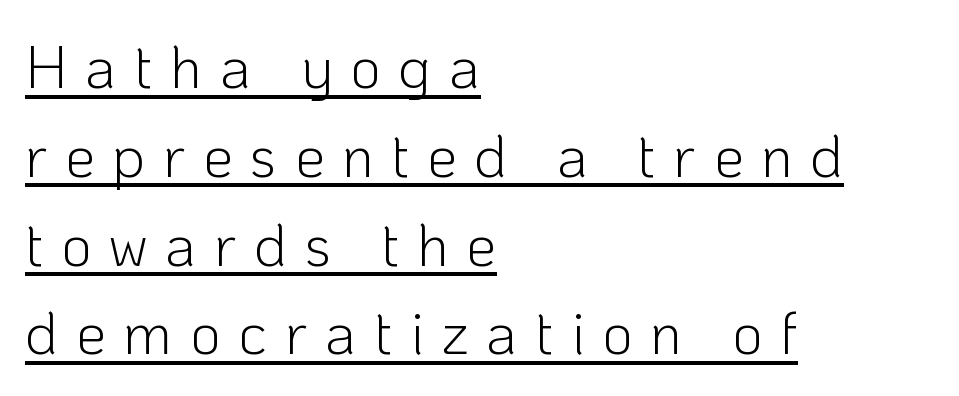
The image shows 60 px light sans-serif type, upright; set left-aligned, normal line spacing (1.48x), unusually wide letter spacing (+0.29 em), underlined; low stroke contrast and a medium x-height.
